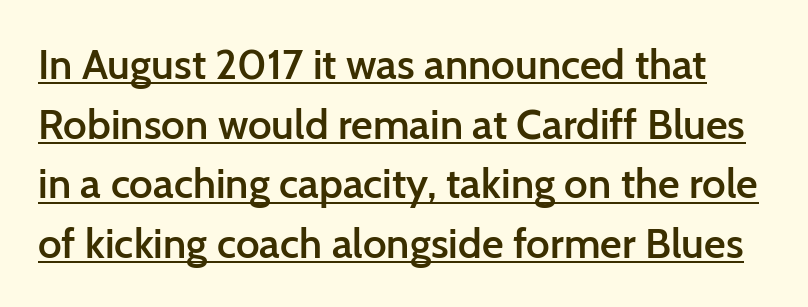
Q: Is the text bold? A: Semi-bold.
Q: Is the text italic (slanted)? A: No, it is upright.
Q: Is the typeface a serif or a sans-serif typeface? A: Sans-serif.
Q: Is the text underlined? A: Yes.
Q: Is the spacing between letters normal or unusually wide? A: Normal.
Q: Is the spacing between lines tight, normal or loose? A: Normal.
Q: Width (condensed, normal, or wide)? A: Normal.
Q: Stroke contrast? A: Low.
Q: x-height? A: Medium.
Q: Monospaced? A: No.
